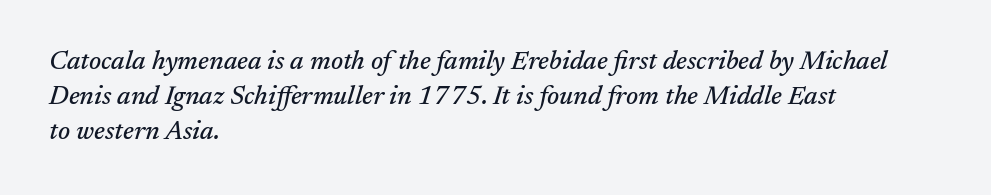
The image shows 26 px text type, italic (leaning right); set left-aligned, normal line spacing (1.34x), normal letter spacing, not underlined.
